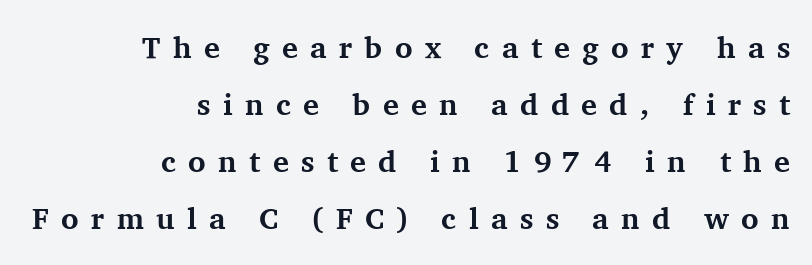
Q: Is the text bold? A: Yes.
Q: Is the text italic (slanted)? A: No, it is upright.
Q: Is the typeface a serif or a sans-serif typeface? A: Serif.
Q: Is the text underlined? A: No.
Q: How is the paragraph aligned? A: Right-aligned.
Q: Is the spacing between letters normal or unusually wide? A: Unusually wide.
Q: Is the spacing between lines tight, normal or loose? A: Loose.
Q: Width (condensed, normal, or wide)? A: Normal.
Q: Stroke contrast? A: Medium.
Q: x-height? A: Medium.
Q: Monospaced? A: No.
